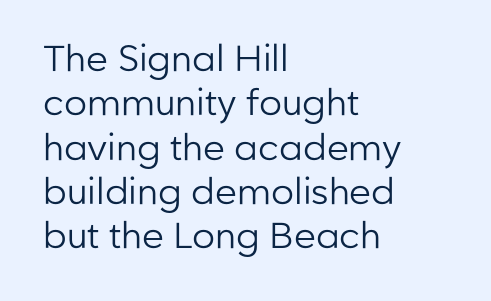
{"serif": "no", "italic": "no", "bold": "no", "weight": "regular", "width": "normal", "stroke_contrast": "low", "x_height": "medium", "monospaced": "no", "underline": "no", "align": "left", "line_spacing_ratio": 1.23, "letter_spacing": "normal", "letter_spacing_em": 0.0, "glyph_px": 36}
